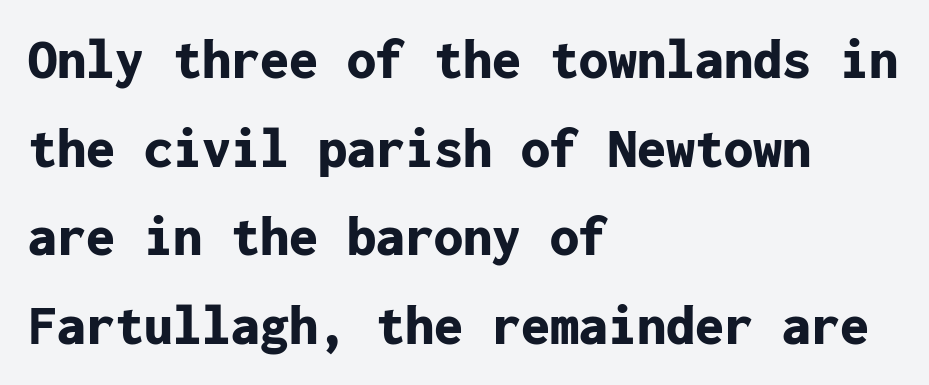
The image shows 58 px bold sans-serif type, upright, monospaced; set left-aligned, normal line spacing (1.53x), normal letter spacing, not underlined; low stroke contrast and a medium x-height.
